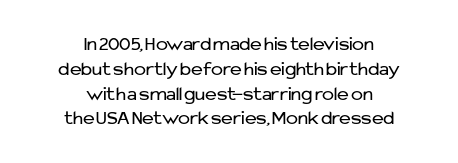
{"italic": "no", "bold": "no", "underline": "no", "align": "center", "line_spacing_ratio": 1.24, "letter_spacing": "normal", "letter_spacing_em": 0.0, "glyph_px": 20}
